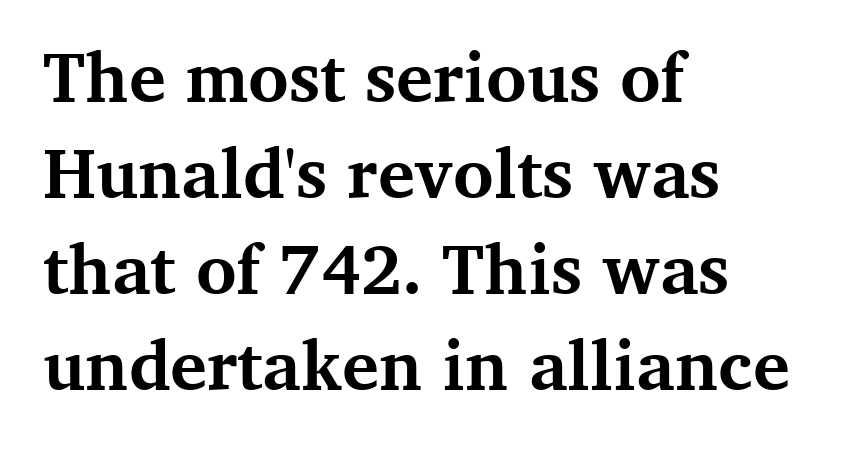
The image shows 69 px bold serif type, upright; set left-aligned, normal line spacing (1.39x), normal letter spacing, not underlined; medium stroke contrast and a medium x-height.
